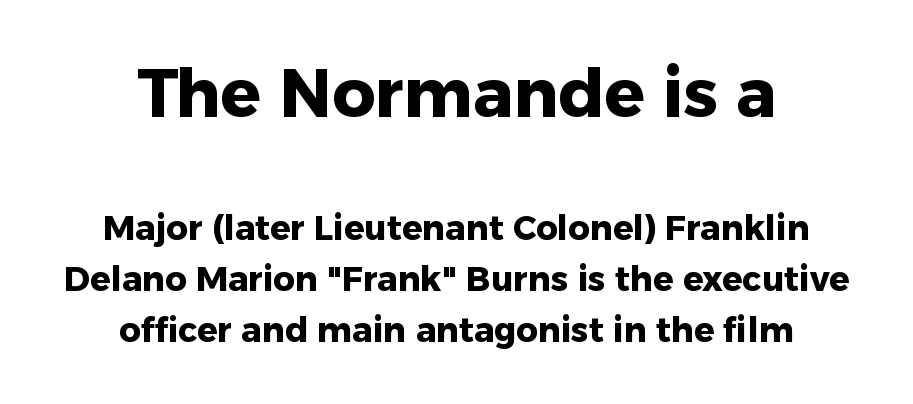
{"serif": "no", "italic": "no", "bold": "yes", "weight": "heavy", "width": "normal", "stroke_contrast": "low", "x_height": "medium", "monospaced": "no", "underline": "no", "align": "center", "line_spacing": "normal", "line_spacing_ratio": 1.51, "letter_spacing": "normal", "letter_spacing_em": 0.0, "larger_block": "first", "size_ratio": 1.97, "glyph_px": 67}
